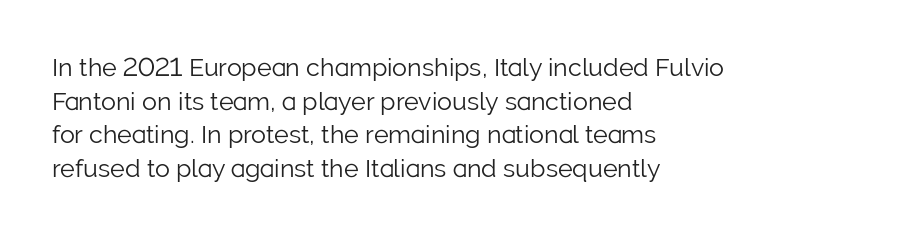
The image shows 25 px text type, upright; set left-aligned, normal line spacing (1.35x), normal letter spacing, not underlined.
